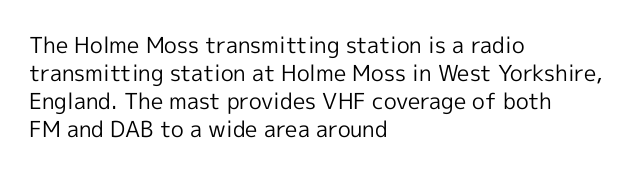
{"italic": "no", "bold": "no", "underline": "no", "align": "left", "line_spacing": "normal", "line_spacing_ratio": 1.27, "letter_spacing": "normal", "letter_spacing_em": 0.0, "glyph_px": 22}
